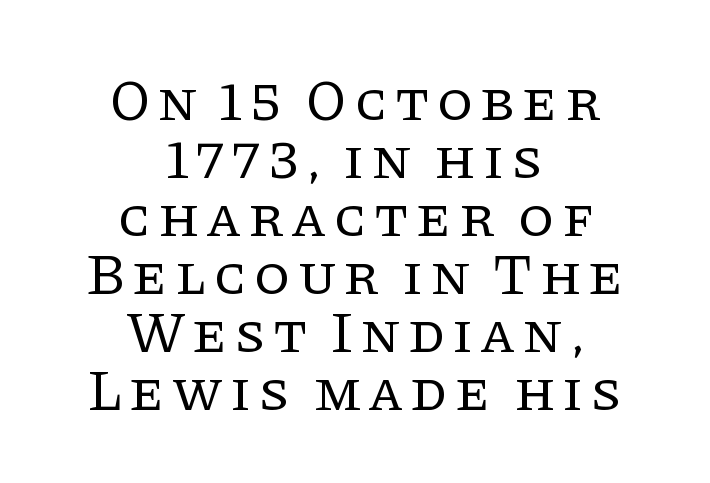
Q: Is the text bold? A: No.
Q: Is the text italic (slanted)? A: No, it is upright.
Q: Is the typeface a serif or a sans-serif typeface? A: Serif.
Q: Is the text underlined? A: No.
Q: How is the paragraph aligned? A: Centered.
Q: Is the spacing between lines tight, normal or loose? A: Tight.
Q: Width (condensed, normal, or wide)? A: Normal.
Q: Stroke contrast? A: Low.
Q: x-height? A: Large.
Q: Monospaced? A: No.
